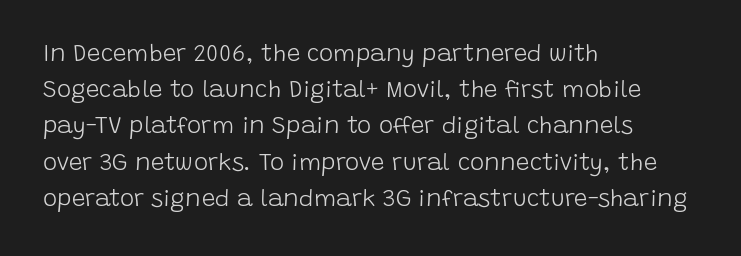
Q: Is the text bold? A: No.
Q: Is the text italic (slanted)? A: No, it is upright.
Q: Is the text underlined? A: No.
Q: How is the paragraph aligned? A: Left-aligned.
Q: Is the spacing between letters normal or unusually wide? A: Normal.
Q: Is the spacing between lines tight, normal or loose? A: Normal.
